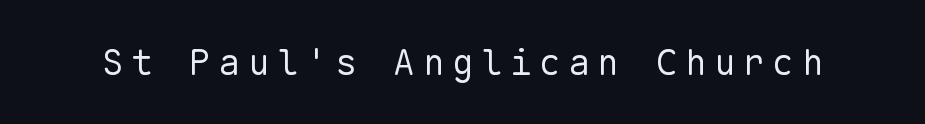
{"serif": "no", "italic": "no", "bold": "no", "weight": "regular", "width": "normal", "stroke_contrast": "low", "x_height": "medium", "monospaced": "yes", "underline": "no", "letter_spacing": "wide", "letter_spacing_em": 0.21, "glyph_px": 36}
